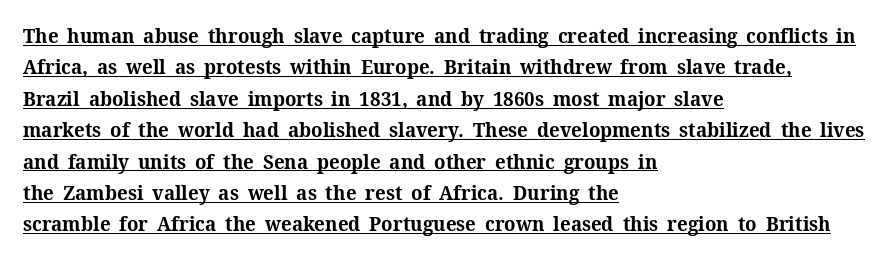
Q: Is the text bold? A: Yes.
Q: Is the text italic (slanted)? A: No, it is upright.
Q: Is the text underlined? A: Yes.
Q: How is the paragraph aligned? A: Left-aligned.
Q: Is the spacing between letters normal or unusually wide? A: Normal.
Q: Is the spacing between lines tight, normal or loose? A: Normal.
